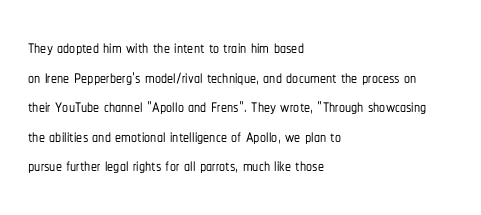
{"italic": "no", "underline": "no", "align": "left", "line_spacing_ratio": 1.23, "letter_spacing": "normal", "letter_spacing_em": 0.0, "glyph_px": 24}
